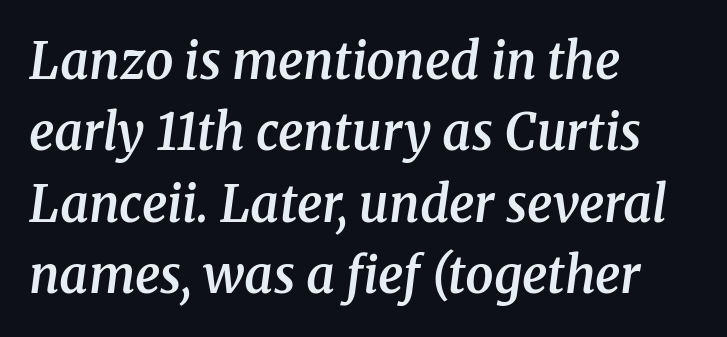
Q: Is the text bold? A: Semi-bold.
Q: Is the text italic (slanted)? A: Yes, it leans right by about 8 degrees.
Q: Is the typeface a serif or a sans-serif typeface? A: Serif.
Q: Is the text underlined? A: No.
Q: How is the paragraph aligned? A: Left-aligned.
Q: Is the spacing between letters normal or unusually wide? A: Normal.
Q: Is the spacing between lines tight, normal or loose? A: Normal.
Q: Width (condensed, normal, or wide)? A: Normal.
Q: Stroke contrast? A: Medium.
Q: x-height? A: Medium.
Q: Monospaced? A: No.
